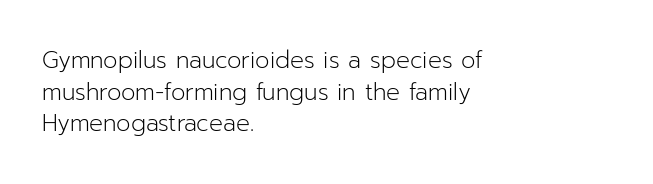
{"italic": "no", "bold": "no", "underline": "no", "align": "left", "line_spacing": "normal", "line_spacing_ratio": 1.38, "letter_spacing": "normal", "letter_spacing_em": 0.0, "glyph_px": 23}
